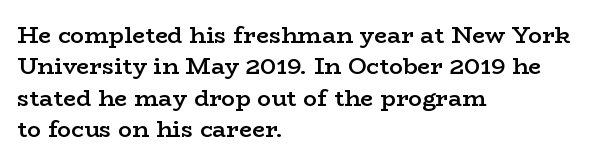
Type without underlining. Compared with an ordinary text face, these strokes are moderately heavier — a semibold. A typesetter would call this zero additional tracking. The vertical gap from one line to the next is medium.
